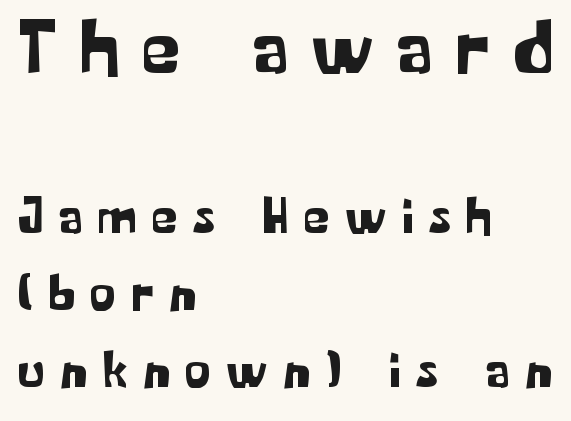
The image shows 78 px sans-serif type, upright; set left-aligned, normal line spacing (1.48x), unusually wide letter spacing (+0.3 em), not underlined; the first (top) block is 1.5x larger; low stroke contrast and a medium x-height.
